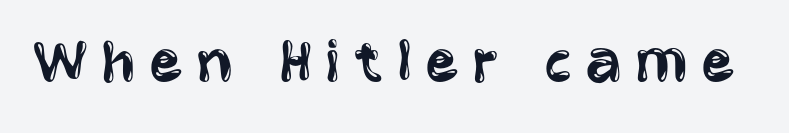
Does the lettering tilt? It doesn't — this is upright. Underline: absent. The letters advance in unequal steps, a hallmark of proportional type. The designer went with a sans here, leaving each stem footless. Is the type heavy? It reads as light-to-regular instead.
